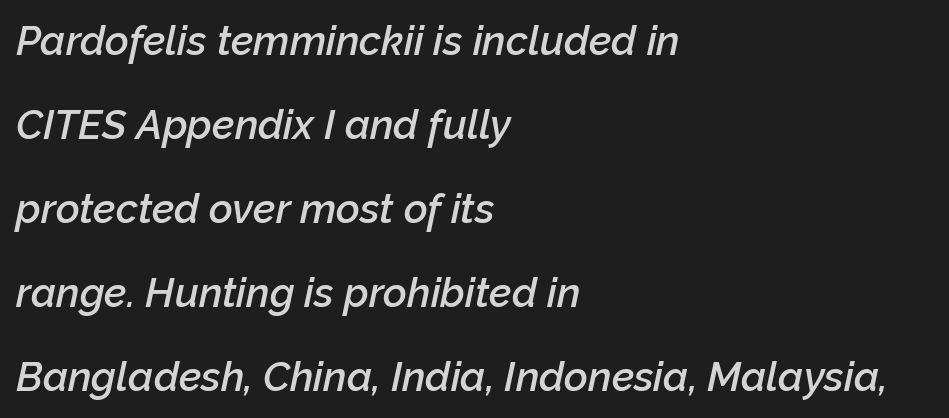
The font's italic variant was chosen for this text. The rendering uses natural spacing where letterforms have individual widths. The zone under the glyphs is completely vacant. Here the glyphs are tracked normally, forming tight word shapes. How would I describe the line gaps? Wide and relaxed. Bold? Not quite — semibold, heavier than regular but stopping short.
